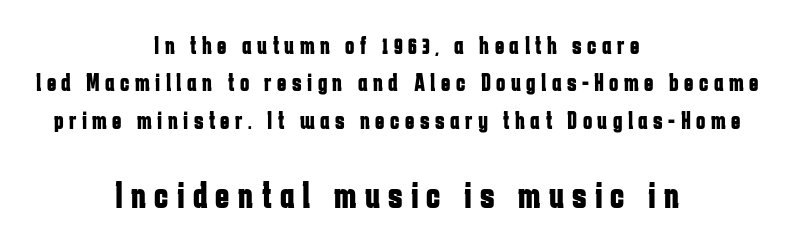
Typographic density is high because the face is bold. Here the designer chose a conventional face with non-uniform glyph widths. Rendered with straight, roman letterforms. Classification — sans serif. Descenders are the only things crossing below the line.
